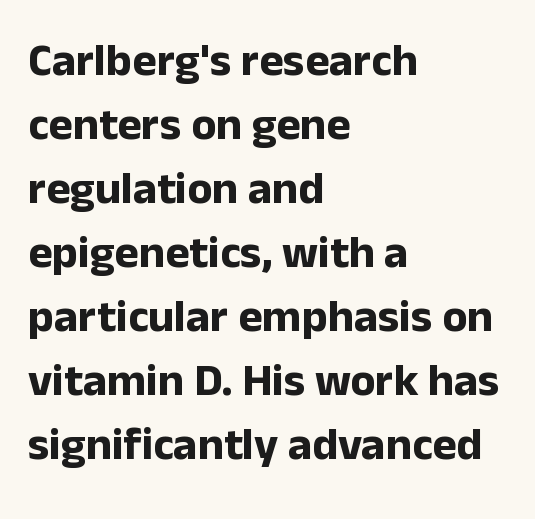
The image shows 46 px bold sans-serif type, upright; set left-aligned, normal line spacing (1.39x), normal letter spacing, not underlined; low stroke contrast and a medium x-height.
